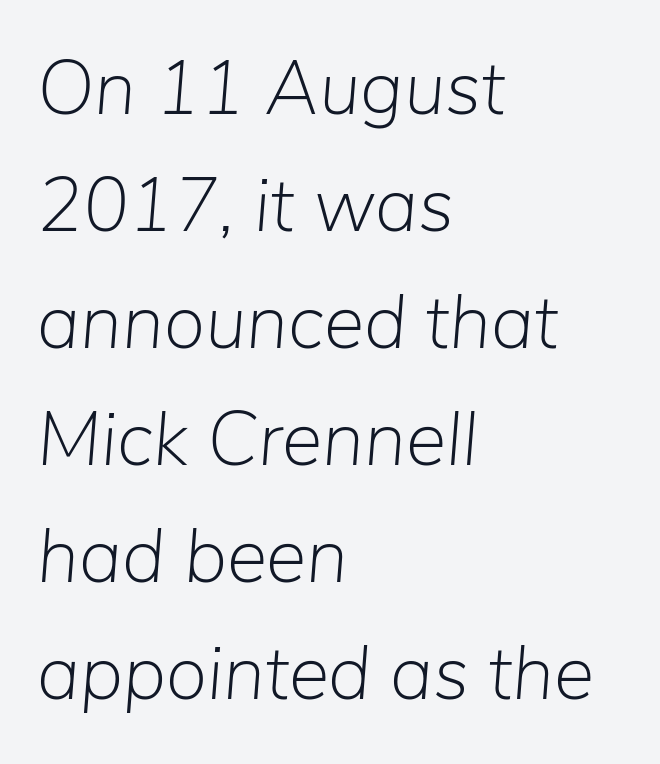
The letters advance in unequal steps, a hallmark of proportional type. The passage shown has conventional tracking throughout. Does the lettering tilt? It does — this is italic. The lines are quadded left. Rule under the text: the space is simply empty. One glance says typical: line gaps are just what's usual.
